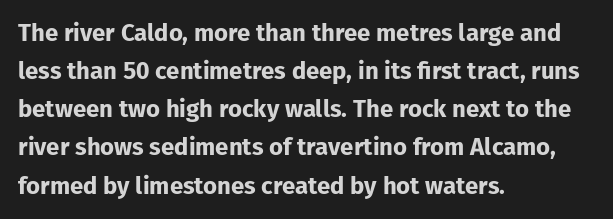
{"italic": "no", "bold": "yes", "underline": "no", "align": "left", "line_spacing": "normal", "line_spacing_ratio": 1.59, "letter_spacing": "normal", "letter_spacing_em": 0.0, "glyph_px": 24}
